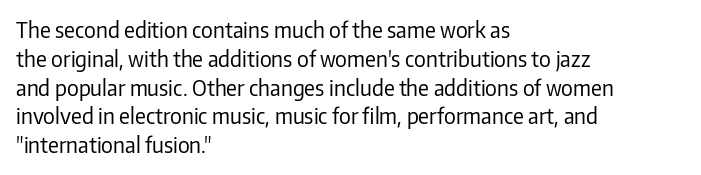
{"italic": "no", "bold": "no", "underline": "no", "align": "left", "line_spacing": "normal", "line_spacing_ratio": 1.37, "letter_spacing": "normal", "letter_spacing_em": 0.0, "glyph_px": 21}
